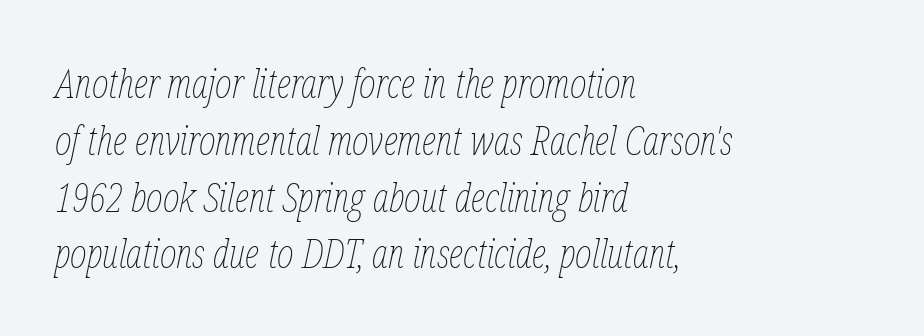
Q: Is the text bold? A: No.
Q: Is the text italic (slanted)? A: Yes, it leans right by about 12 degrees.
Q: Is the text underlined? A: No.
Q: How is the paragraph aligned? A: Left-aligned.
Q: Is the spacing between letters normal or unusually wide? A: Normal.
Q: Is the spacing between lines tight, normal or loose? A: Normal.
Q: Width (condensed, normal, or wide)? A: Condensed.
Q: Stroke contrast? A: Low.
Q: x-height? A: Medium.
Q: Monospaced? A: No.
